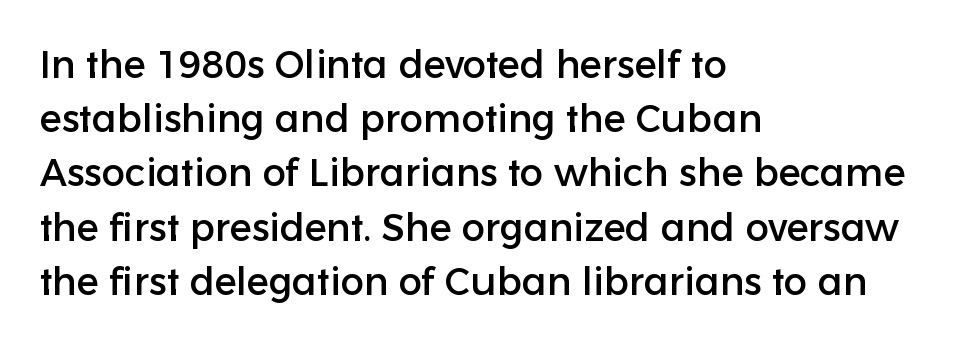
Q: Is the text italic (slanted)? A: No, it is upright.
Q: Is the typeface a serif or a sans-serif typeface? A: Sans-serif.
Q: Is the text underlined? A: No.
Q: How is the paragraph aligned? A: Left-aligned.
Q: Is the spacing between letters normal or unusually wide? A: Normal.
Q: Is the spacing between lines tight, normal or loose? A: Normal.
Q: Width (condensed, normal, or wide)? A: Normal.
Q: Stroke contrast? A: Low.
Q: x-height? A: Medium.
Q: Monospaced? A: No.
